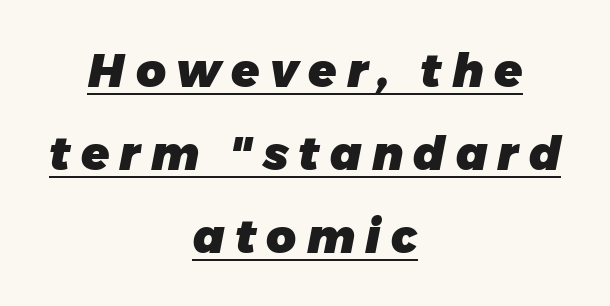
Q: Is the text bold? A: Yes.
Q: Is the typeface a serif or a sans-serif typeface? A: Sans-serif.
Q: Is the text underlined? A: Yes.
Q: How is the paragraph aligned? A: Centered.
Q: Is the spacing between letters normal or unusually wide? A: Unusually wide.
Q: Width (condensed, normal, or wide)? A: Normal.
Q: Stroke contrast? A: Low.
Q: x-height? A: Large.
Q: Monospaced? A: No.
